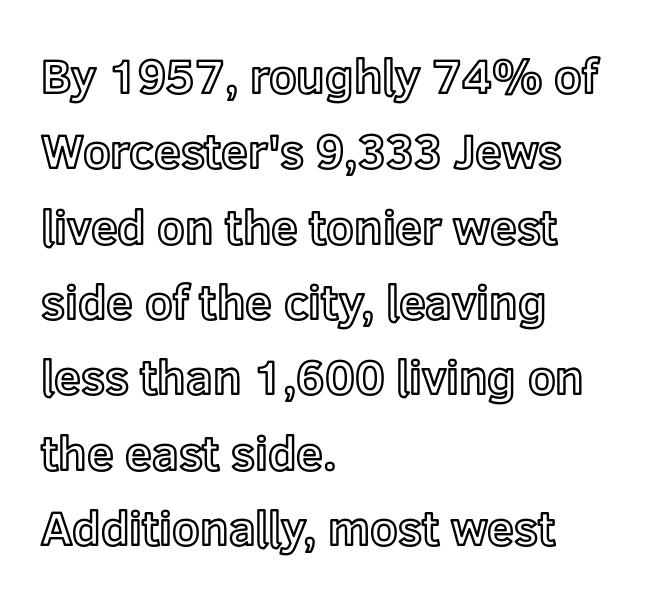
{"italic": "no", "width": "normal", "x_height": "medium", "monospaced": "no", "underline": "no", "align": "left", "line_spacing": "normal", "line_spacing_ratio": 1.57, "letter_spacing": "normal", "letter_spacing_em": 0.0, "glyph_px": 48}
